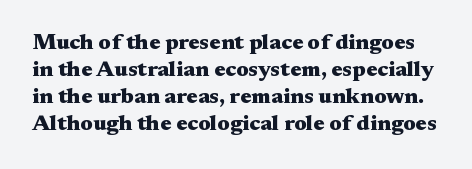
Q: Is the text bold? A: Yes.
Q: Is the text italic (slanted)? A: No, it is upright.
Q: Is the text underlined? A: No.
Q: Is the spacing between letters normal or unusually wide? A: Normal.
